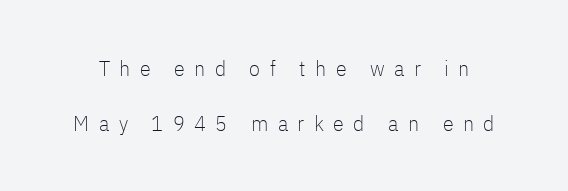
Q: Is the text bold? A: No.
Q: Is the text italic (slanted)? A: No, it is upright.
Q: Is the text underlined? A: No.
Q: Is the spacing between letters normal or unusually wide? A: Unusually wide.
Q: Is the spacing between lines tight, normal or loose? A: Loose.
